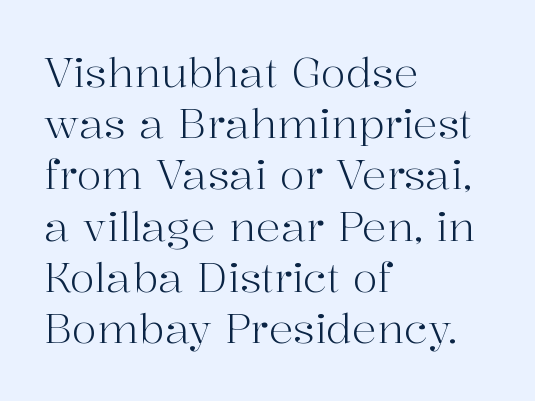
Q: Is the text bold? A: No.
Q: Is the text italic (slanted)? A: No, it is upright.
Q: Is the typeface a serif or a sans-serif typeface? A: Serif.
Q: Is the text underlined? A: No.
Q: How is the paragraph aligned? A: Left-aligned.
Q: Is the spacing between letters normal or unusually wide? A: Normal.
Q: Is the spacing between lines tight, normal or loose? A: Normal.
Q: Width (condensed, normal, or wide)? A: Normal.
Q: Stroke contrast? A: High.
Q: x-height? A: Medium.
Q: Monospaced? A: No.
